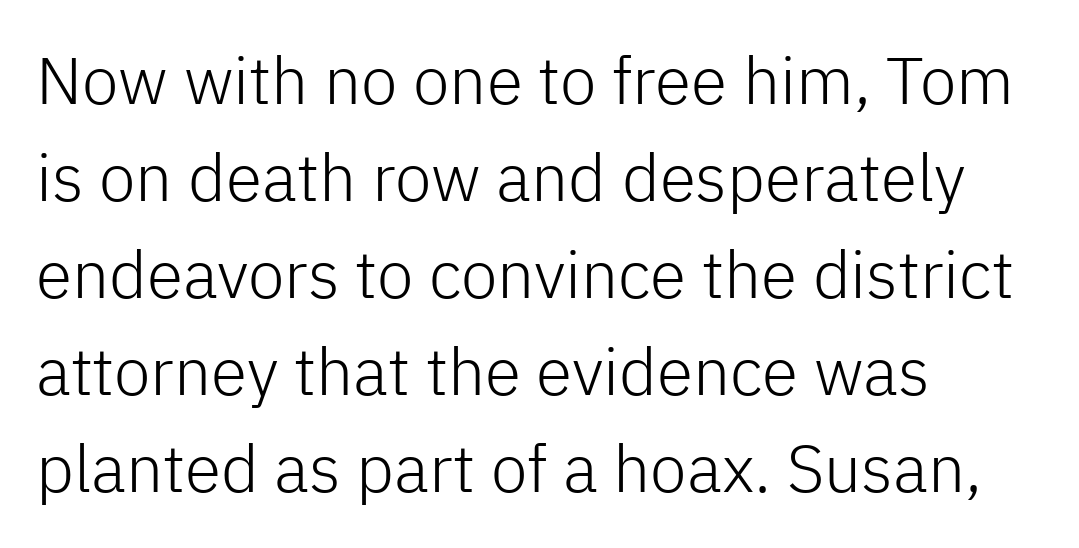
Q: Is the text bold? A: No.
Q: Is the text italic (slanted)? A: No, it is upright.
Q: Is the typeface a serif or a sans-serif typeface? A: Sans-serif.
Q: Is the text underlined? A: No.
Q: How is the paragraph aligned? A: Left-aligned.
Q: Is the spacing between letters normal or unusually wide? A: Normal.
Q: Is the spacing between lines tight, normal or loose? A: Normal.
Q: Width (condensed, normal, or wide)? A: Normal.
Q: Stroke contrast? A: Low.
Q: x-height? A: Medium.
Q: Monospaced? A: No.
